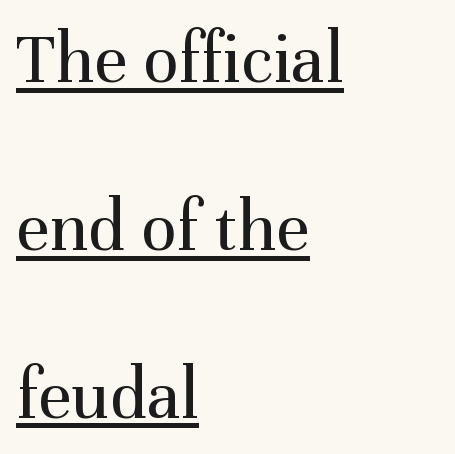
{"serif": "yes", "italic": "no", "bold": "no", "weight": "regular", "width": "normal", "stroke_contrast": "medium", "x_height": "medium", "monospaced": "no", "underline": "yes", "align": "left", "line_spacing": "loose", "line_spacing_ratio": 2.27, "letter_spacing": "normal", "letter_spacing_em": 0.0, "glyph_px": 74}
